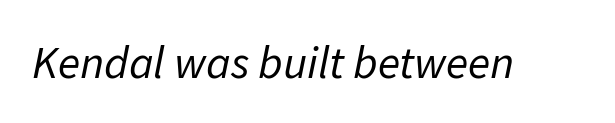
{"italic": "yes", "lean": "right", "slant_degrees": 11, "bold": "no", "weight": "regular", "width": "normal", "stroke_contrast": "low", "x_height": "medium", "monospaced": "no", "underline": "no", "letter_spacing": "normal", "letter_spacing_em": 0.0, "glyph_px": 46}
